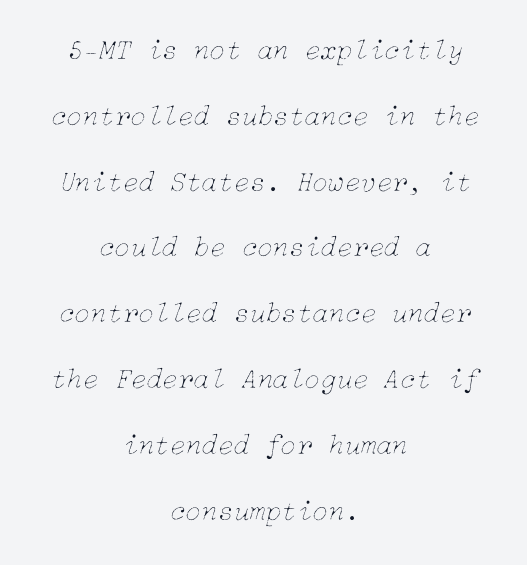
The image shows 29 px thin type, italic (leaning right); set centered, loose line spacing (2.27x), normal letter spacing, not underlined; low stroke contrast and a medium x-height.
